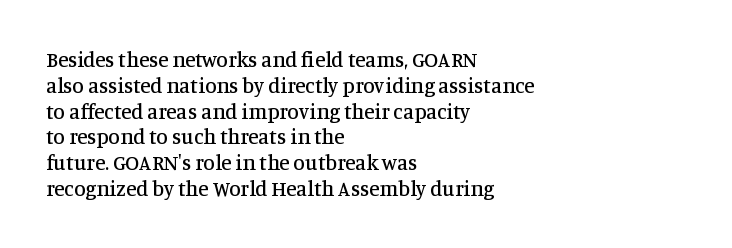
Q: Is the text italic (slanted)? A: No, it is upright.
Q: Is the text underlined? A: No.
Q: How is the paragraph aligned? A: Left-aligned.
Q: Is the spacing between letters normal or unusually wide? A: Normal.
